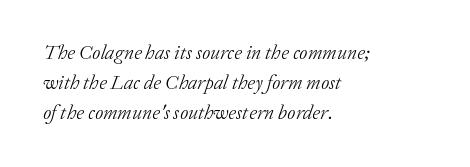
Q: Is the text bold? A: No.
Q: Is the text italic (slanted)? A: Yes, it leans right by about 20 degrees.
Q: Is the text underlined? A: No.
Q: How is the paragraph aligned? A: Left-aligned.
Q: Is the spacing between letters normal or unusually wide? A: Normal.
Q: Is the spacing between lines tight, normal or loose? A: Normal.
